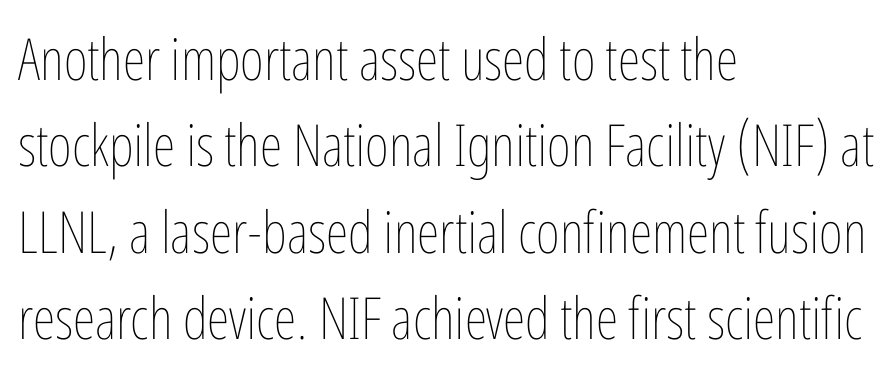
Look at the tracking — it's just the regular setting, nothing added. The space between consecutive lines is moderate. Anything drawn beneath the words? Only blank space. Is there any slant? The stems are plumb.
